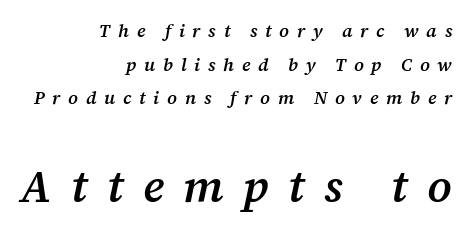
{"serif": "yes", "italic": "yes", "lean": "right", "slant_degrees": 12, "bold": "semi", "weight": "semibold", "width": "normal", "stroke_contrast": "medium", "x_height": "medium", "monospaced": "no", "underline": "no", "align": "right", "line_spacing_ratio": 1.87, "letter_spacing": "wide", "letter_spacing_em": 0.43, "larger_block": "second", "size_ratio": 2.5, "glyph_px": 45}
